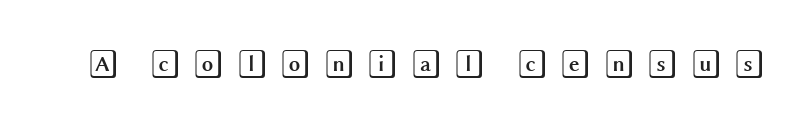
The image shows 29 px wide type, upright; set unusually wide letter spacing (+0.4 em), not underlined; a large x-height.
